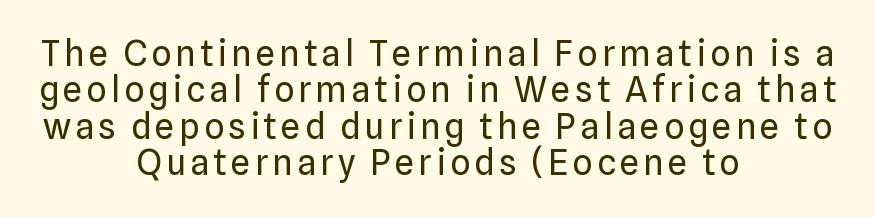
The image shows 35 px regular-weight sans-serif type, upright; set centered, tight line spacing (1.04x), not underlined; low stroke contrast and a medium x-height.
